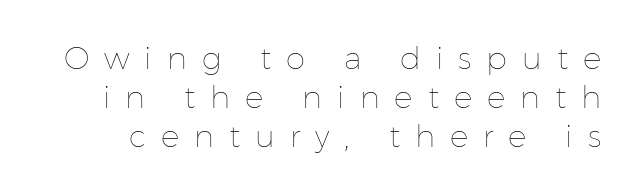
Q: Is the text bold? A: No.
Q: Is the text italic (slanted)? A: No, it is upright.
Q: Is the text underlined? A: No.
Q: Is the spacing between letters normal or unusually wide? A: Unusually wide.
Q: Is the spacing between lines tight, normal or loose? A: Normal.
Q: Width (condensed, normal, or wide)? A: Normal.
Q: Stroke contrast? A: Low.
Q: x-height? A: Medium.
Q: Monospaced? A: No.
